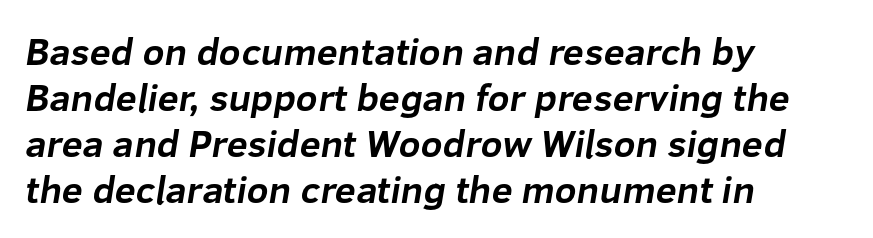
{"serif": "no", "bold": "yes", "weight": "bold", "width": "normal", "stroke_contrast": "low", "x_height": "medium", "monospaced": "no", "underline": "no", "align": "left", "line_spacing_ratio": 1.21, "letter_spacing": "normal", "letter_spacing_em": 0.0, "glyph_px": 38}
